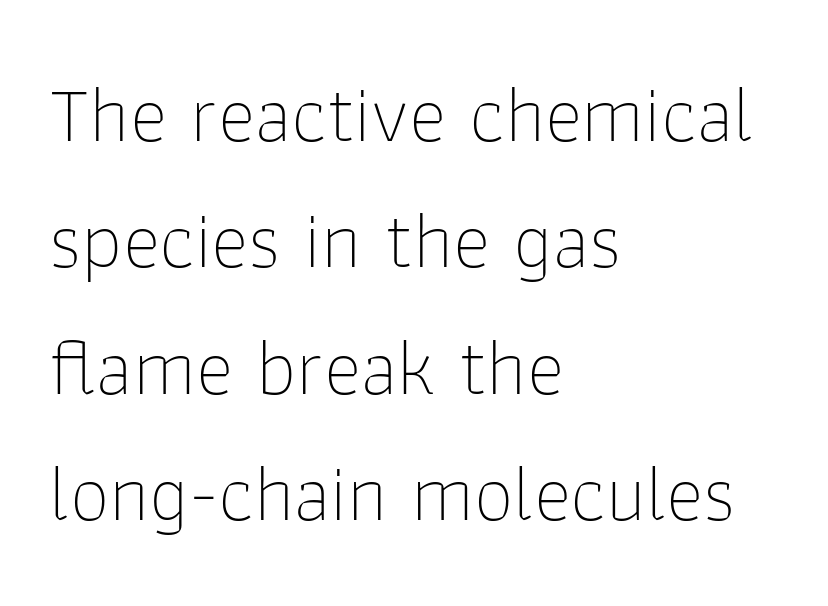
Stem width sits at or under what a default text font uses. The setting favours the left margin, as ordinary paragraphs usually do. You could call the tracking neutral — neither tight nor loose. Proportional: the letters do not fall into vertical columns. Compared with typical paragraphs, the rows here are spaced about the same.
